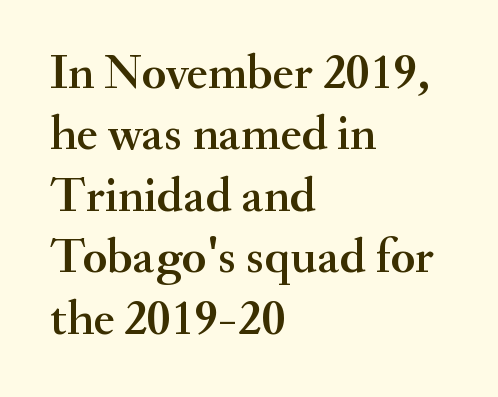
The image shows 50 px serif type, upright; set left-aligned, line spacing 1.23x, normal letter spacing, not underlined; medium stroke contrast and a small x-height.
